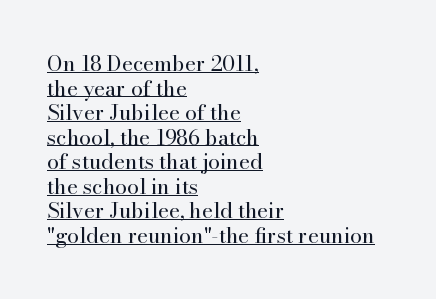
Somebody hit Ctrl+U on this one — the words are underlined. This is not heavy type; no bold has been used. The compositor pushed each line to the left boundary. Posture: straight, roman, zero tilt. Does extra space separate the letters? No, they use regular spacing.
